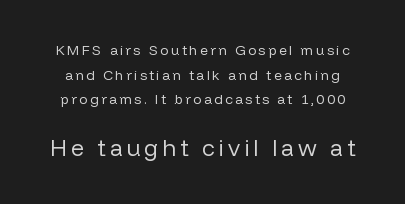
Q: Is the text bold? A: No.
Q: Is the text italic (slanted)? A: No, it is upright.
Q: Is the text underlined? A: No.
Q: Which block of text is set in a larger size, the first (top) or the second (bottom)? A: The second (bottom) one.
